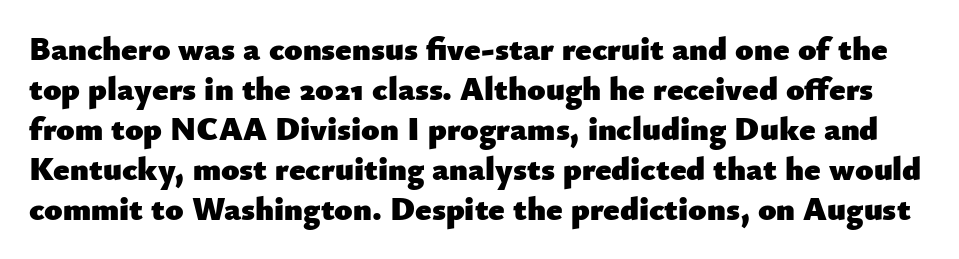
The image shows 33 px heavy sans-serif type, upright; set line spacing 1.21x, normal letter spacing, not underlined; low stroke contrast and a small x-height.
